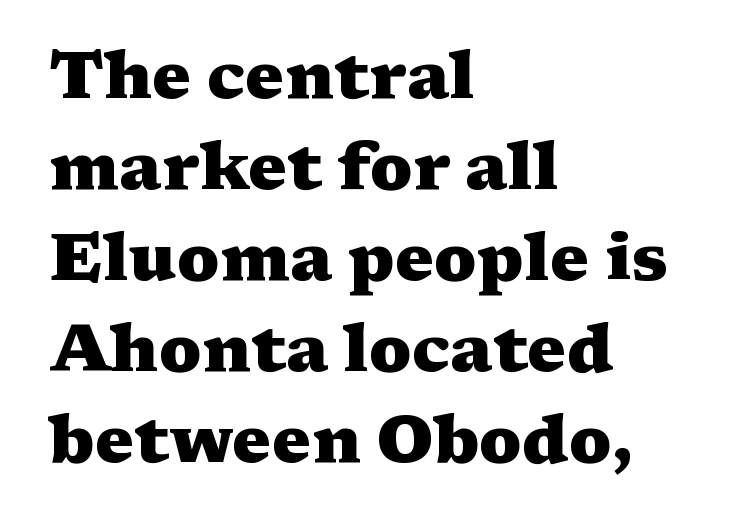
Q: Is the text bold? A: Yes.
Q: Is the text italic (slanted)? A: No, it is upright.
Q: Is the typeface a serif or a sans-serif typeface? A: Serif.
Q: Is the text underlined? A: No.
Q: How is the paragraph aligned? A: Left-aligned.
Q: Is the spacing between letters normal or unusually wide? A: Normal.
Q: Is the spacing between lines tight, normal or loose? A: Normal.
Q: Width (condensed, normal, or wide)? A: Wide.
Q: Stroke contrast? A: Medium.
Q: x-height? A: Medium.
Q: Monospaced? A: No.
